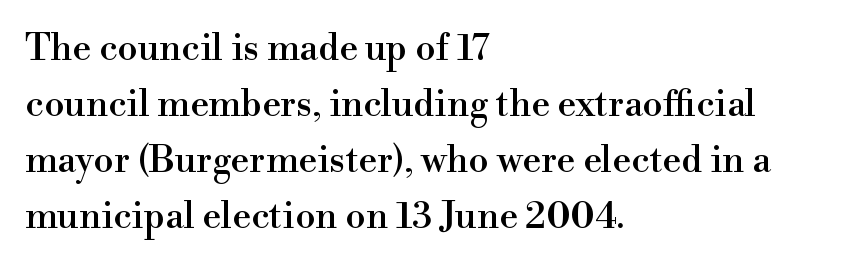
The image shows 37 px serif type, upright; set left-aligned, normal line spacing (1.51x), normal letter spacing, not underlined; high stroke contrast and a small x-height.
